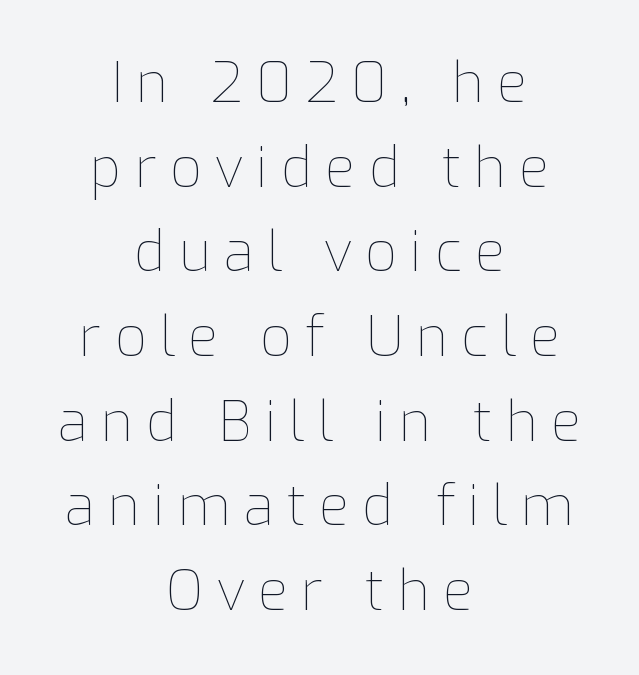
The image shows 55 px thin type, upright; set centered, normal line spacing (1.54x), unusually wide letter spacing (+0.24 em), not underlined; low stroke contrast and a medium x-height.
